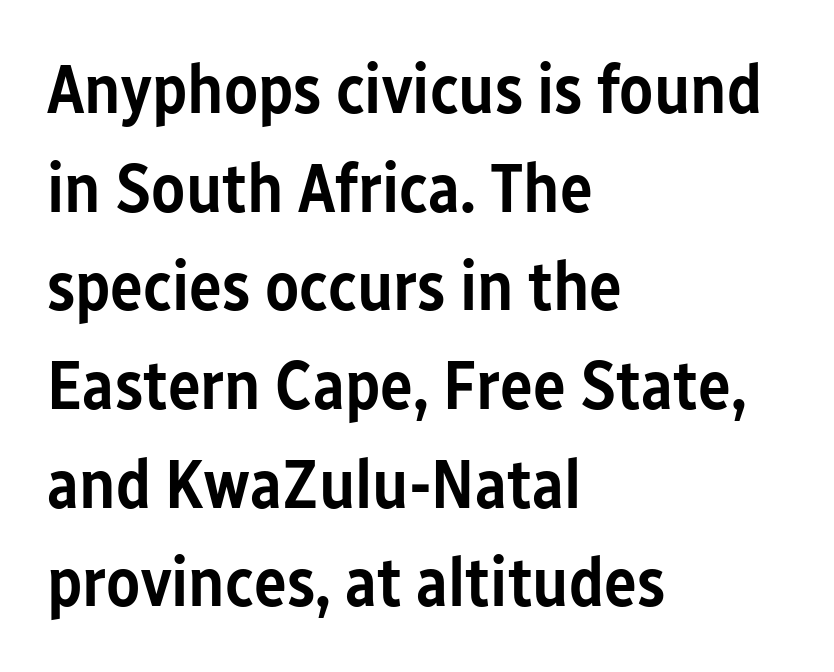
The image shows 69 px semibold, condensed sans-serif type, upright; set left-aligned, normal line spacing (1.43x), normal letter spacing, not underlined; low stroke contrast and a medium x-height.
